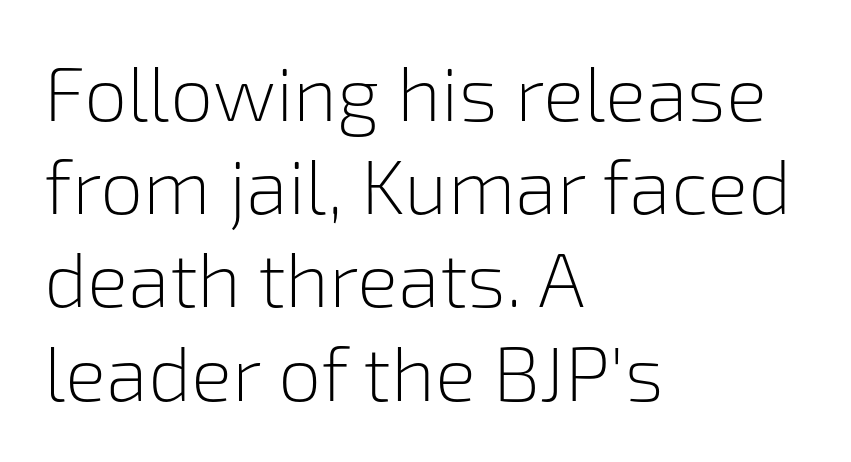
Italic: no, the glyphs are upright roman. A sans-serif font was chosen for this passage. Each word holds together tightly as a unit, with standard inter-letter gaps. The letters advance in unequal steps, a hallmark of proportional type. The space directly below the letters is spotless. Stems here are at most as thick as an everyday book face.
